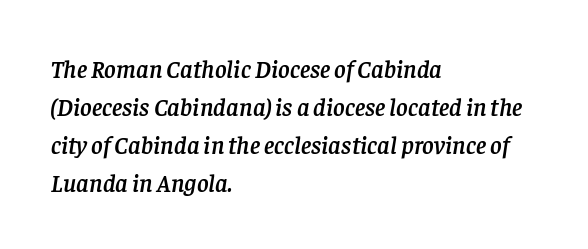
The image shows 25 px text type, italic (leaning right); set left-aligned, normal line spacing (1.52x), normal letter spacing, not underlined.
